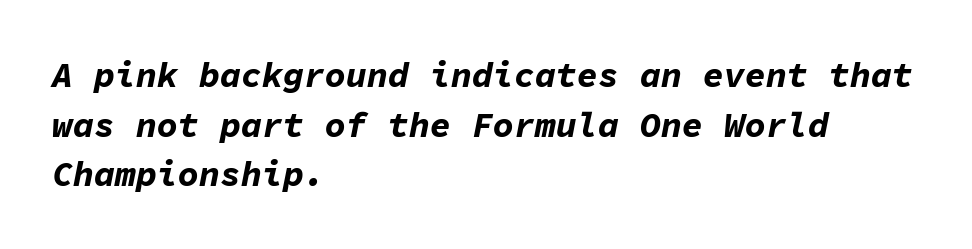
{"italic": "yes", "lean": "right", "slant_degrees": 11, "bold": "yes", "weight": "bold", "width": "normal", "stroke_contrast": "low", "x_height": "medium", "monospaced": "yes", "underline": "no", "align": "left", "line_spacing": "normal", "line_spacing_ratio": 1.42, "letter_spacing": "normal", "letter_spacing_em": 0.0, "glyph_px": 35}
